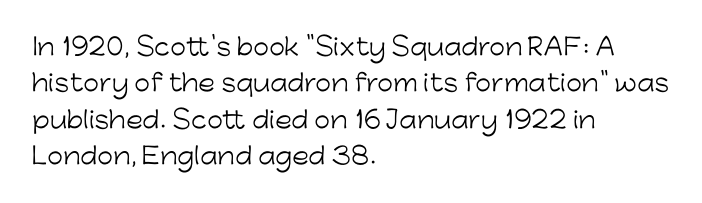
{"italic": "no", "bold": "no", "underline": "no", "align": "left", "line_spacing": "normal", "line_spacing_ratio": 1.58, "letter_spacing": "normal", "letter_spacing_em": 0.0, "glyph_px": 23}
